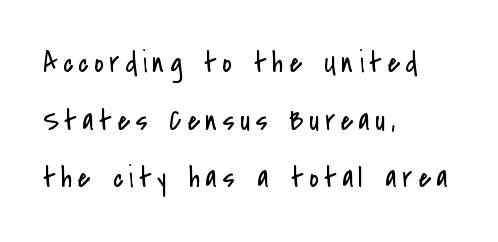
Q: Is the text bold? A: No.
Q: Is the text italic (slanted)? A: No, it is upright.
Q: Is the typeface a serif or a sans-serif typeface? A: Sans-serif.
Q: Is the text underlined? A: No.
Q: How is the paragraph aligned? A: Left-aligned.
Q: Is the spacing between lines tight, normal or loose? A: Loose.
Q: Width (condensed, normal, or wide)? A: Condensed.
Q: Stroke contrast? A: Low.
Q: x-height? A: Small.
Q: Monospaced? A: No.
